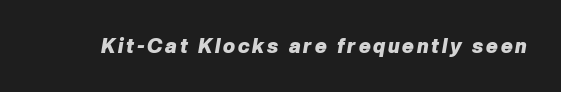
The image shows 20 px bold type, italic (leaning right); set not underlined.
